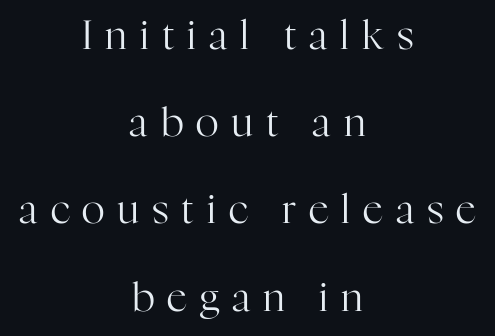
The image shows 40 px regular-weight serif type, upright; set centered, loose line spacing (2.18x), unusually wide letter spacing (+0.32 em), not underlined; high stroke contrast and a medium x-height.
